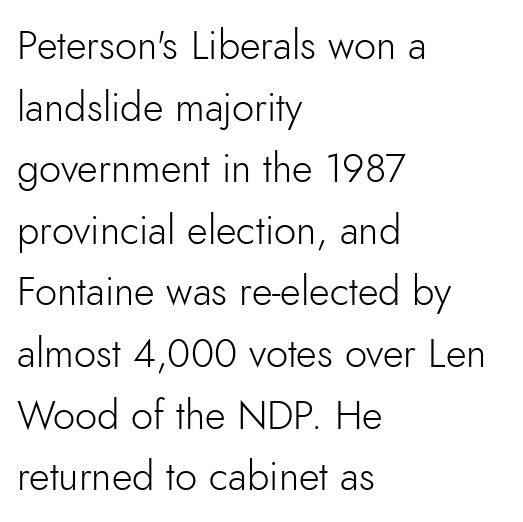
The lettering stays uniformly vertical, giving the passage a roman look. Regular leading. Leftover space on each line is placed entirely after the last word. The weight tops out at a normal text grade. The zone under the glyphs is completely vacant.
